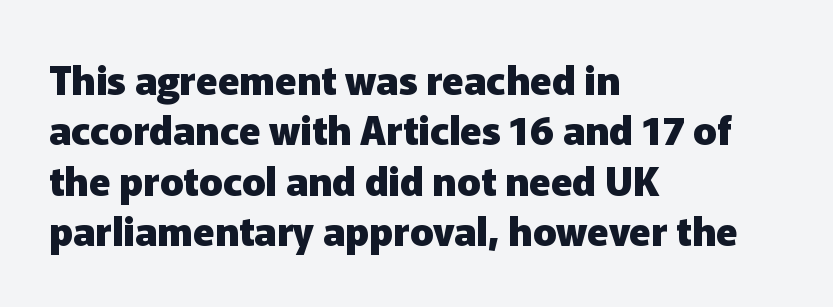
The line texture is even and compact thanks to regular tracking. Students, observe: this is what conventionally led text looks like. Nope, not italic — everything's standing straight. These words are printed bold, with thick strokes throughout. This sample is left-justified, so line endings fall wherever the words run out.
